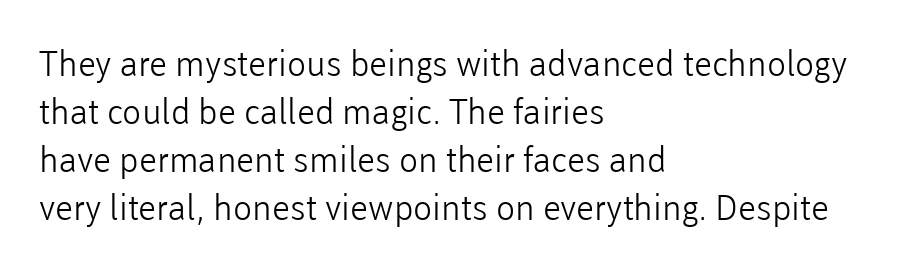
The image shows 35 px light sans-serif type, upright; set left-aligned, normal line spacing (1.37x), normal letter spacing, not underlined; low stroke contrast and a medium x-height.
